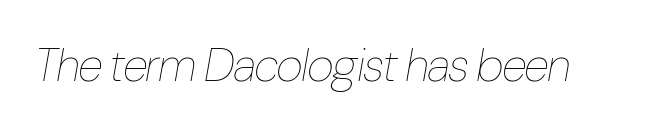
Q: Is the text bold? A: No.
Q: Is the text italic (slanted)? A: Yes, it leans right by about 10 degrees.
Q: Is the text underlined? A: No.
Q: Is the spacing between letters normal or unusually wide? A: Normal.
Q: Width (condensed, normal, or wide)? A: Condensed.
Q: Stroke contrast? A: Low.
Q: x-height? A: Medium.
Q: Monospaced? A: No.
